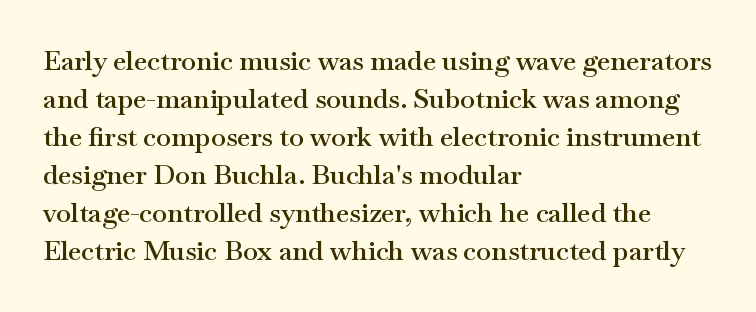
Q: Is the text bold? A: Semi-bold.
Q: Is the text italic (slanted)? A: No, it is upright.
Q: Is the text underlined? A: No.
Q: How is the paragraph aligned? A: Left-aligned.
Q: Is the spacing between letters normal or unusually wide? A: Normal.
Q: Is the spacing between lines tight, normal or loose? A: Normal.
